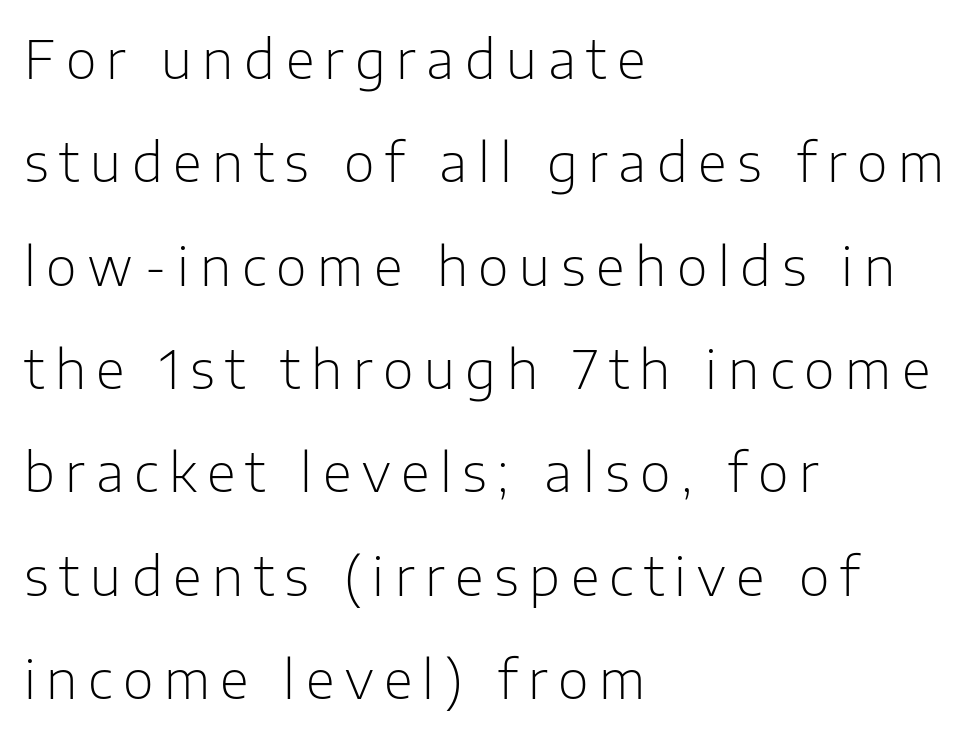
The image shows 53 px light sans-serif type, upright; set left-aligned, loose line spacing (1.95x), unusually wide letter spacing (+0.2 em), not underlined; low stroke contrast and a medium x-height.
